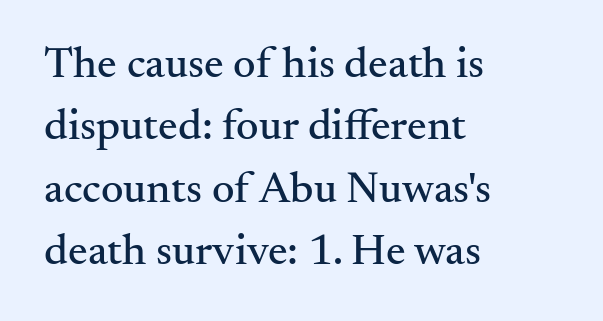
{"serif": "yes", "italic": "no", "width": "normal", "stroke_contrast": "medium", "x_height": "small", "monospaced": "no", "underline": "no", "align": "left", "line_spacing": "normal", "line_spacing_ratio": 1.42, "letter_spacing": "normal", "letter_spacing_em": 0.0, "glyph_px": 44}
